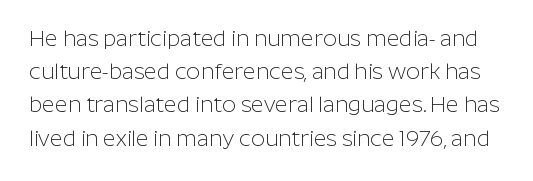
Q: Is the text bold? A: No.
Q: Is the text italic (slanted)? A: No, it is upright.
Q: Is the text underlined? A: No.
Q: Is the spacing between letters normal or unusually wide? A: Normal.
Q: Is the spacing between lines tight, normal or loose? A: Normal.
